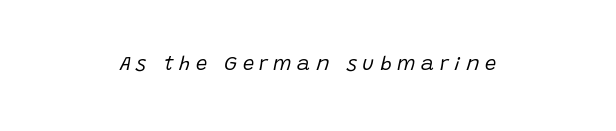
The image shows 20 px text type, italic (leaning right); set centered, unusually wide letter spacing (+0.28 em), not underlined.
